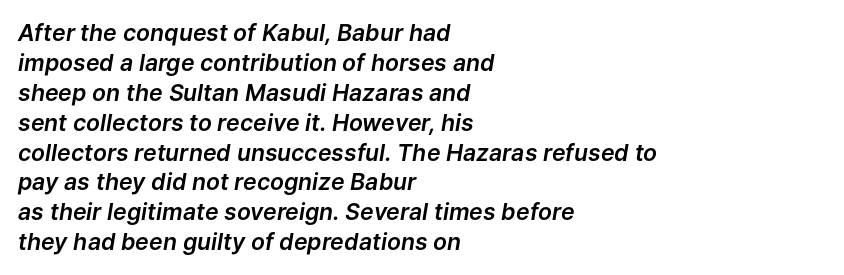
The image shows 23 px text type, italic (leaning right); set left-aligned, normal line spacing (1.3x), normal letter spacing, not underlined.
